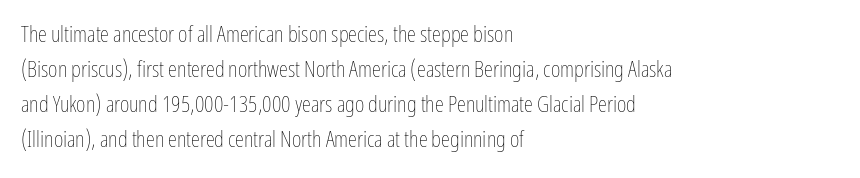
Q: Is the text bold? A: No.
Q: Is the text italic (slanted)? A: No, it is upright.
Q: Is the text underlined? A: No.
Q: How is the paragraph aligned? A: Left-aligned.
Q: Is the spacing between letters normal or unusually wide? A: Normal.
Q: Is the spacing between lines tight, normal or loose? A: Normal.
